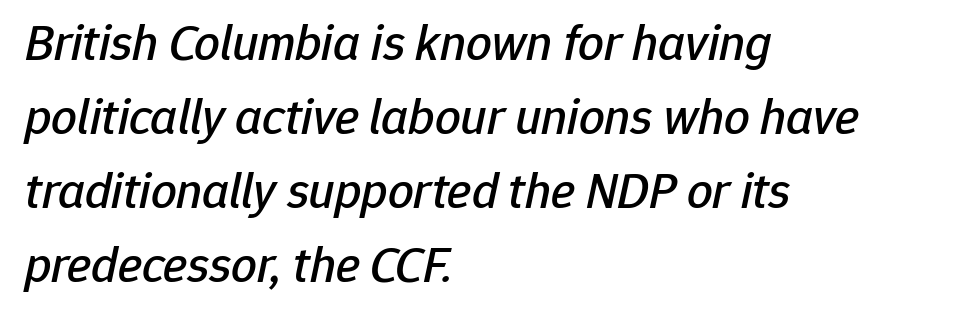
The image shows 51 px text type, italic (leaning right); set left-aligned, normal line spacing (1.45x), normal letter spacing, not underlined; low stroke contrast and a medium x-height.
